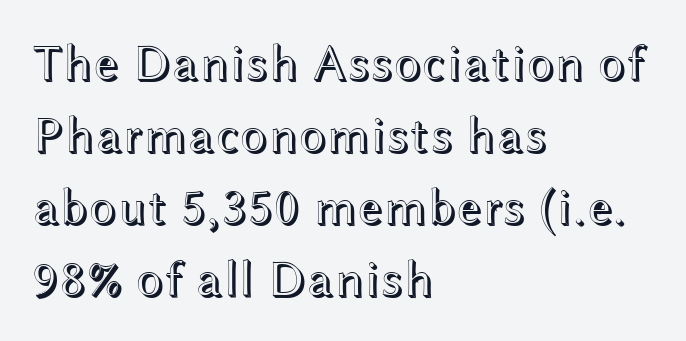
{"italic": "no", "width": "wide", "x_height": "medium", "monospaced": "no", "underline": "no", "align": "left", "line_spacing": "normal", "line_spacing_ratio": 1.41, "letter_spacing": "normal", "letter_spacing_em": 0.0, "glyph_px": 51}
